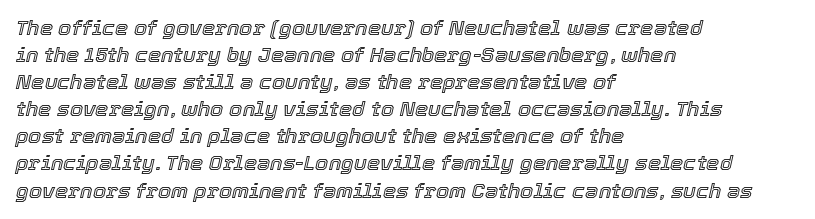
The image shows 21 px text type, italic (leaning right); set left-aligned, normal line spacing (1.29x), normal letter spacing, not underlined.
